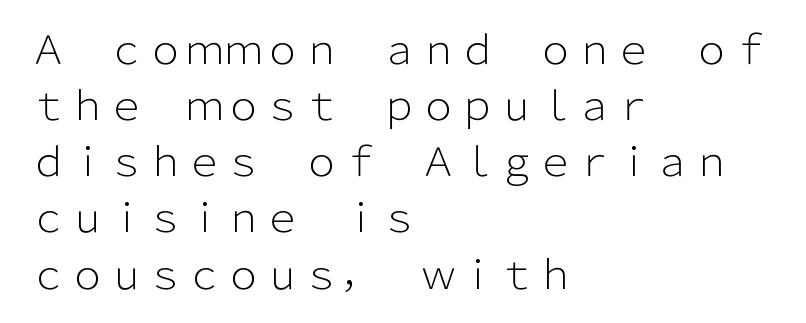
The image shows 39 px light sans-serif type, upright; set left-aligned, normal line spacing (1.44x), normal letter spacing, not underlined; low stroke contrast and a medium x-height.
